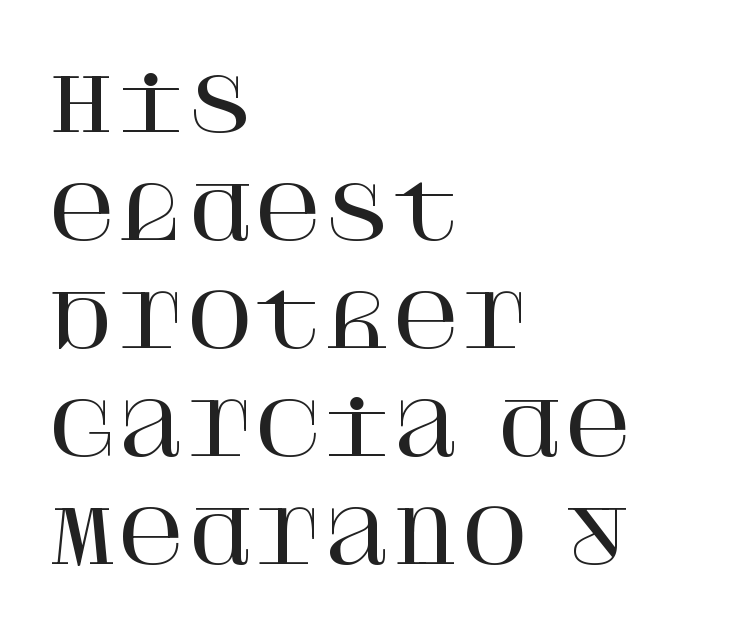
Q: Is the text italic (slanted)? A: No, it is upright.
Q: Is the typeface a serif or a sans-serif typeface? A: Serif.
Q: Is the text underlined? A: No.
Q: How is the paragraph aligned? A: Left-aligned.
Q: Is the spacing between letters normal or unusually wide? A: Normal.
Q: Is the spacing between lines tight, normal or loose? A: Normal.
Q: Width (condensed, normal, or wide)? A: Normal.
Q: Stroke contrast? A: High.
Q: x-height? A: Large.
